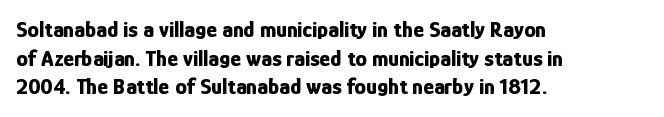
The image shows 23 px bold type, upright; set left-aligned, normal line spacing (1.25x), normal letter spacing, not underlined.
